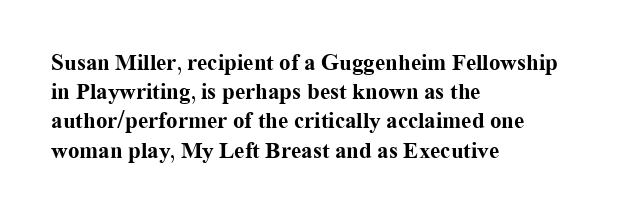
The image shows 23 px bold type, upright; set left-aligned, normal line spacing (1.27x), normal letter spacing, not underlined.
